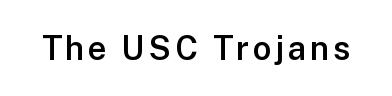
Q: Is the text bold? A: Semi-bold.
Q: Is the text italic (slanted)? A: No, it is upright.
Q: Is the typeface a serif or a sans-serif typeface? A: Sans-serif.
Q: Is the text underlined? A: No.
Q: Width (condensed, normal, or wide)? A: Normal.
Q: Stroke contrast? A: Low.
Q: x-height? A: Medium.
Q: Monospaced? A: No.
